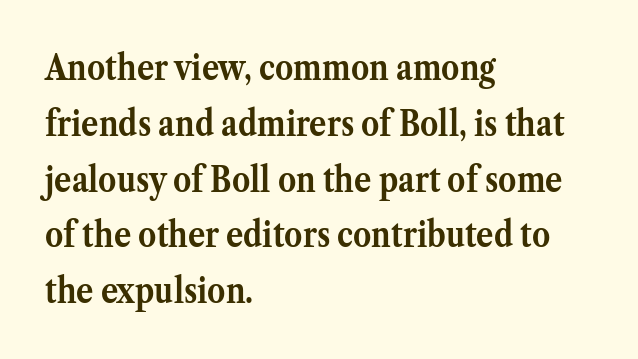
The image shows 36 px semibold serif type, upright; set left-aligned, normal line spacing (1.55x), normal letter spacing, not underlined; medium stroke contrast and a medium x-height.
